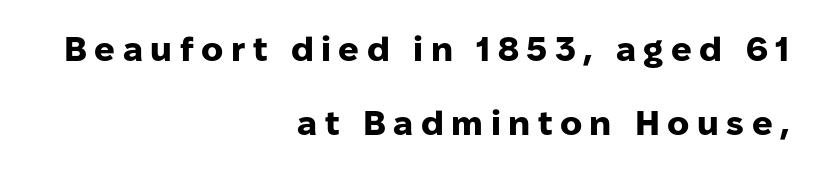
Heft: maximum for text — a bold. Words float on clear page, feet unadorned. A typesetter would call this proportional, since set widths differ per character. The face used here is a sans, in the tradition of grotesques and geometrics.
